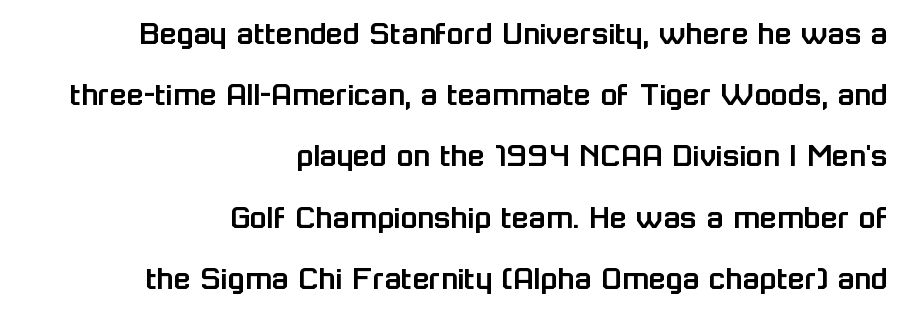
The image shows 35 px sans-serif type, upright; set right-aligned, line spacing 1.75x, normal letter spacing, not underlined; low stroke contrast and a medium x-height.
